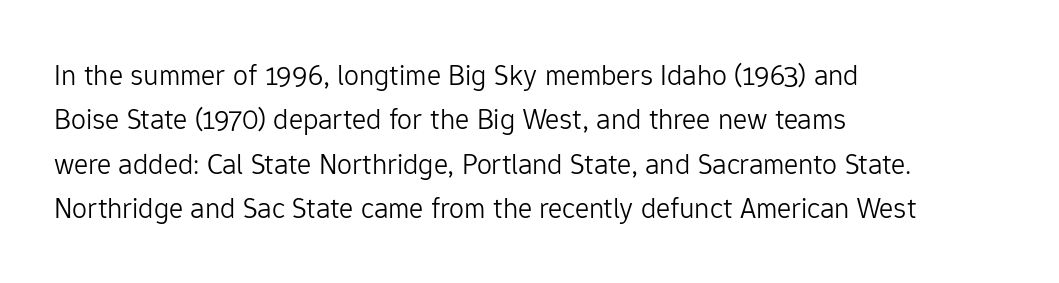
Check where the strokes stop: nothing finishes them off — pure sans. The rag falls on the right side of this text block. Posture: straight, roman, zero tilt. Bold? No — there's no thickening of the strokes. Each letter keeps its own natural width here, so spacing adapts to shape.
